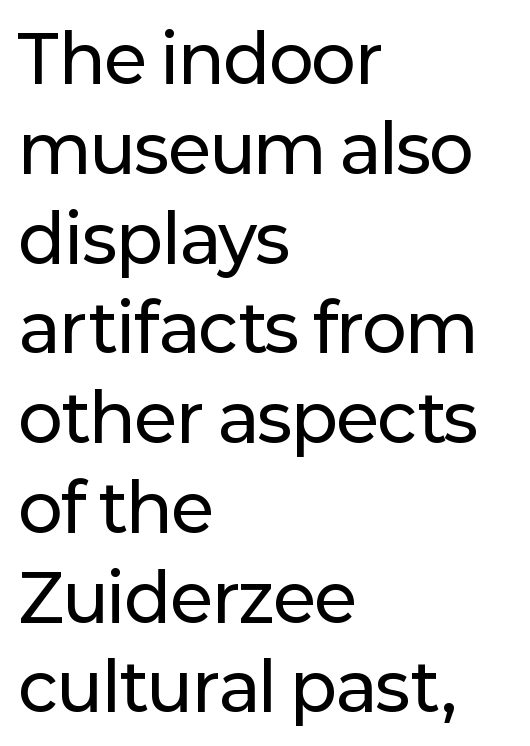
{"serif": "no", "italic": "no", "width": "normal", "stroke_contrast": "low", "x_height": "medium", "monospaced": "no", "underline": "no", "align": "left", "line_spacing": "normal", "line_spacing_ratio": 1.36, "letter_spacing": "normal", "letter_spacing_em": 0.0, "glyph_px": 66}
